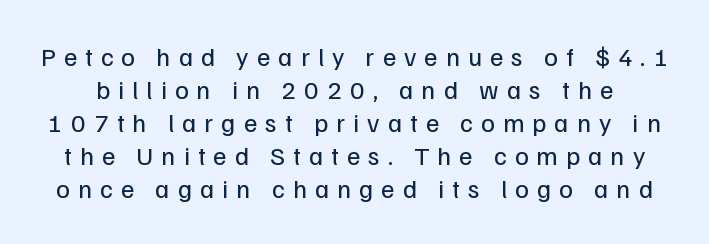
The image shows 26 px text type, upright; set normal line spacing (1.27x), unusually wide letter spacing (+0.31 em), not underlined.
